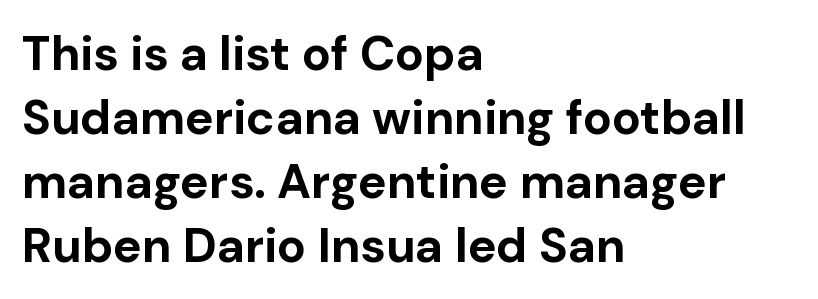
The image shows 48 px bold sans-serif type, upright; set left-aligned, normal line spacing (1.33x), normal letter spacing, not underlined; low stroke contrast and a medium x-height.
